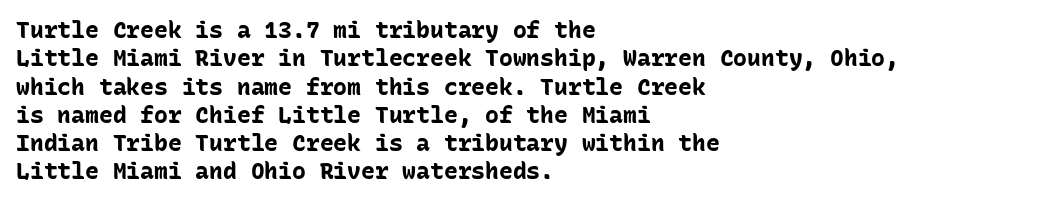
Plain, unruled lines of type. Heft: maximum for text — a bold. The tracking reads as untouched default to a designer's eye. Nope, not italic — everything's standing straight.
